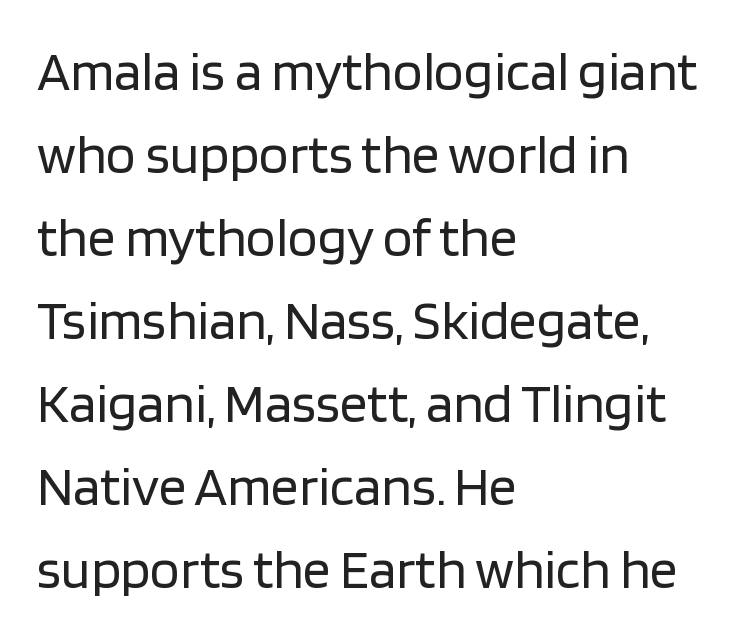
To sum up the face: it is a sans, with no serifs. Check under the words: just untouched page. Between one letter and the next there's only the usual sliver of space. In CSS terms this would be text-align: left. Letters have the restrained weight of plain body copy at most. Leading matches the norm, producing a regular column.
